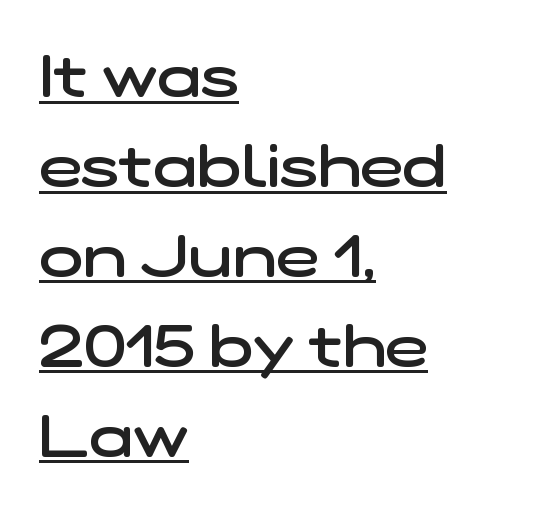
Each line starts at the same left margin while the right side varies. Regular leading. These lines are rendered in a variable-pitch font. The string is rendered with underlining switched on. Students, this is semibold: more ink than regular, less than bold. The characters display no serif detailing; their extremities are plain.
